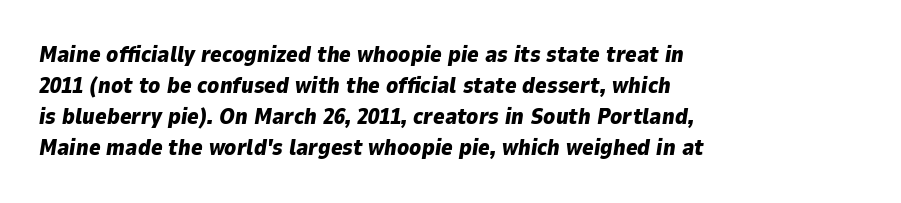
{"italic": "yes", "lean": "right", "slant_degrees": 9, "bold": "yes", "underline": "no", "align": "left", "line_spacing": "normal", "line_spacing_ratio": 1.41, "letter_spacing": "normal", "letter_spacing_em": 0.0, "glyph_px": 22}
